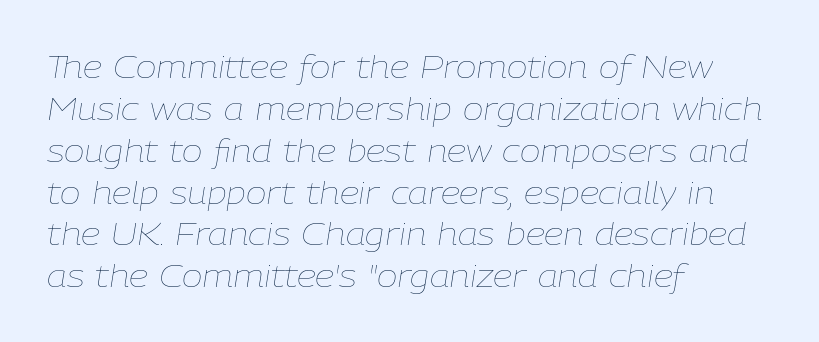
Weight class: somewhere from thin through regular. Is the letter spacing exaggerated? No — it looks like the ordinary default. The block of text has a typical density, with ordinary space between rows. A clean baseline with only descenders dipping below it. Each line starts at the same left margin while the right side varies. The face used here has a pronounced slope to its letters.
